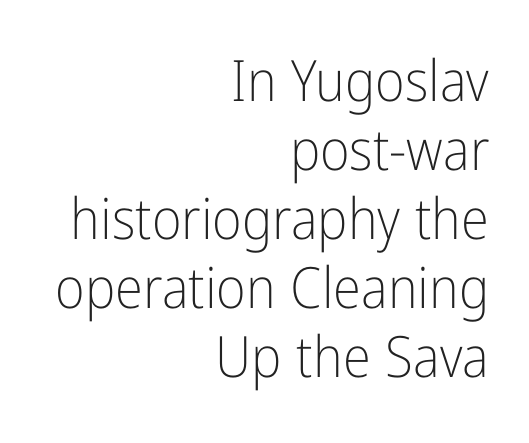
Q: Is the text bold? A: No.
Q: Is the text italic (slanted)? A: No, it is upright.
Q: Is the typeface a serif or a sans-serif typeface? A: Sans-serif.
Q: Is the text underlined? A: No.
Q: How is the paragraph aligned? A: Right-aligned.
Q: Is the spacing between letters normal or unusually wide? A: Normal.
Q: Width (condensed, normal, or wide)? A: Condensed.
Q: Stroke contrast? A: Low.
Q: x-height? A: Medium.
Q: Monospaced? A: No.
